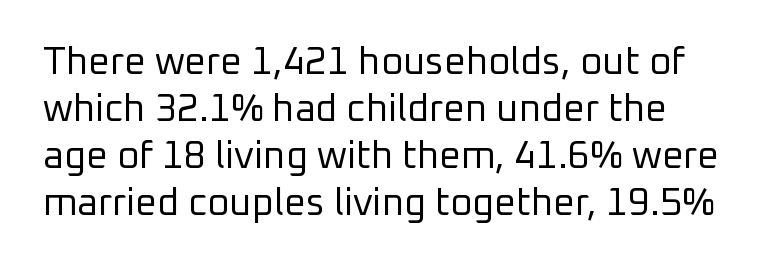
{"serif": "no", "italic": "no", "bold": "no", "weight": "regular", "width": "normal", "stroke_contrast": "low", "x_height": "medium", "monospaced": "no", "underline": "no", "line_spacing_ratio": 1.24, "letter_spacing": "normal", "letter_spacing_em": 0.0, "glyph_px": 38}
